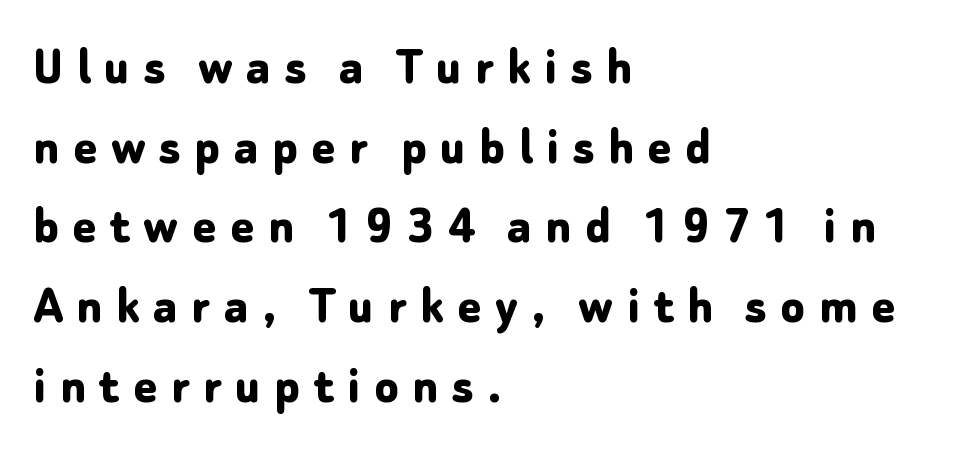
Q: Is the text bold? A: Yes.
Q: Is the text italic (slanted)? A: No, it is upright.
Q: Is the typeface a serif or a sans-serif typeface? A: Sans-serif.
Q: Is the text underlined? A: No.
Q: How is the paragraph aligned? A: Left-aligned.
Q: Is the spacing between letters normal or unusually wide? A: Unusually wide.
Q: Is the spacing between lines tight, normal or loose? A: Normal.
Q: Width (condensed, normal, or wide)? A: Normal.
Q: Stroke contrast? A: Low.
Q: x-height? A: Medium.
Q: Monospaced? A: No.
